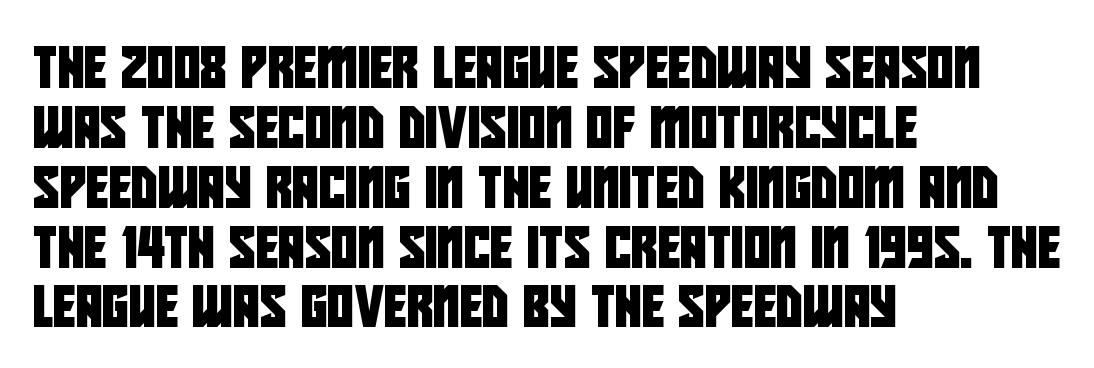
{"serif": "no", "width": "condensed", "stroke_contrast": "low", "x_height": "large", "monospaced": "no", "underline": "no", "align": "left", "line_spacing": "normal", "line_spacing_ratio": 1.46, "letter_spacing": "normal", "letter_spacing_em": 0.0, "glyph_px": 41}
